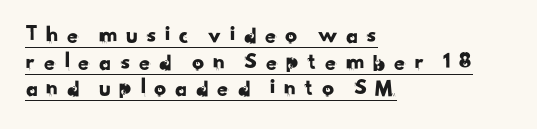
Q: Is the text underlined? A: Yes.
Q: How is the paragraph aligned? A: Left-aligned.
Q: Is the spacing between letters normal or unusually wide? A: Unusually wide.
Q: Is the spacing between lines tight, normal or loose? A: Tight.
